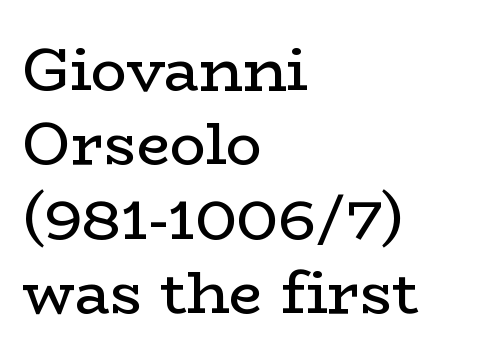
{"serif": "yes", "italic": "no", "bold": "no", "weight": "regular", "width": "wide", "stroke_contrast": "low", "x_height": "medium", "monospaced": "no", "underline": "no", "align": "left", "line_spacing_ratio": 1.24, "letter_spacing": "normal", "letter_spacing_em": 0.0, "glyph_px": 60}
